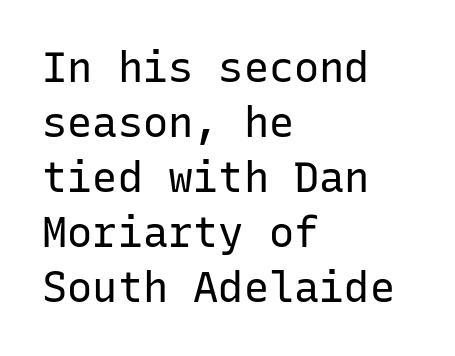
Q: Is the text bold? A: No.
Q: Is the text italic (slanted)? A: No, it is upright.
Q: Is the typeface a serif or a sans-serif typeface? A: Sans-serif.
Q: Is the text underlined? A: No.
Q: How is the paragraph aligned? A: Left-aligned.
Q: Is the spacing between letters normal or unusually wide? A: Normal.
Q: Is the spacing between lines tight, normal or loose? A: Normal.
Q: Width (condensed, normal, or wide)? A: Normal.
Q: Stroke contrast? A: Low.
Q: x-height? A: Medium.
Q: Monospaced? A: Yes.
